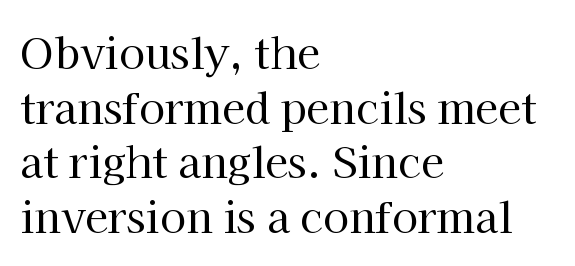
{"serif": "yes", "italic": "no", "bold": "no", "weight": "regular", "width": "normal", "stroke_contrast": "high", "x_height": "medium", "monospaced": "no", "underline": "no", "align": "left", "line_spacing": "normal", "line_spacing_ratio": 1.3, "letter_spacing": "normal", "letter_spacing_em": 0.0, "glyph_px": 42}
